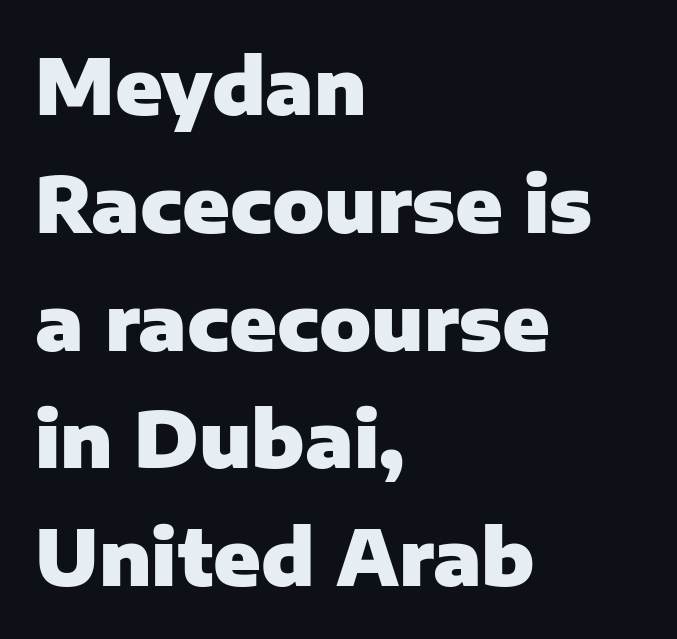
{"serif": "no", "italic": "no", "bold": "yes", "weight": "heavy", "width": "normal", "stroke_contrast": "low", "x_height": "medium", "monospaced": "no", "underline": "no", "align": "left", "line_spacing": "normal", "line_spacing_ratio": 1.53, "letter_spacing": "normal", "letter_spacing_em": 0.0, "glyph_px": 77}
